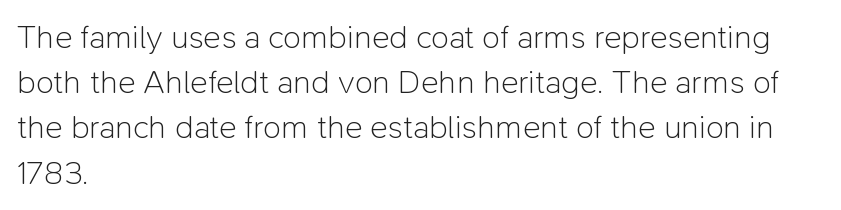
The image shows 33 px light sans-serif type, upright; set left-aligned, normal line spacing (1.37x), normal letter spacing, not underlined; low stroke contrast and a medium x-height.
